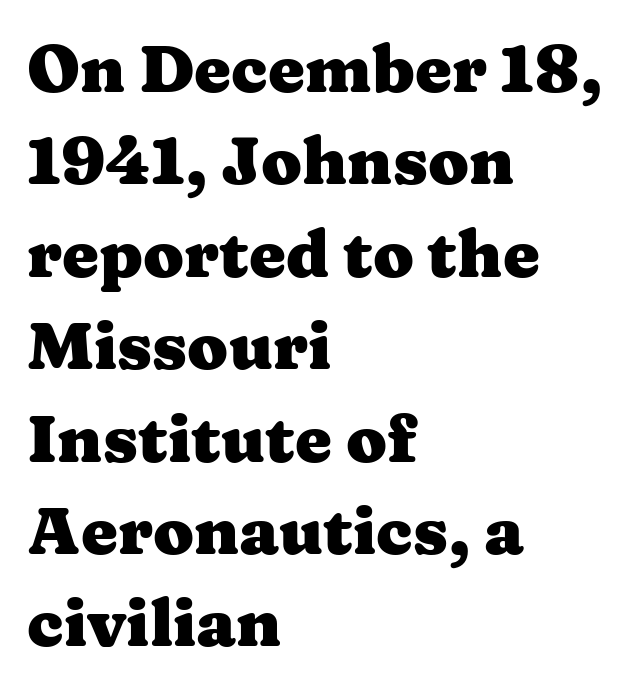
{"serif": "yes", "italic": "no", "bold": "yes", "weight": "heavy", "width": "wide", "stroke_contrast": "medium", "x_height": "medium", "monospaced": "no", "underline": "no", "align": "left", "line_spacing": "normal", "line_spacing_ratio": 1.4, "letter_spacing": "normal", "letter_spacing_em": 0.0, "glyph_px": 66}
